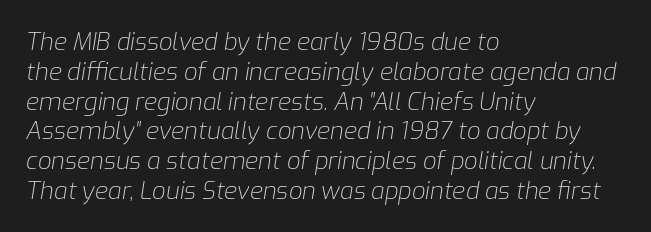
When letters slant like this, we call the style italic. The passage shown has conventional tracking throughout. The font is comparable to plain body text, perhaps lighter. These lines are set flush left with a ragged right edge. Check the space under the baseline: it is left empty.
